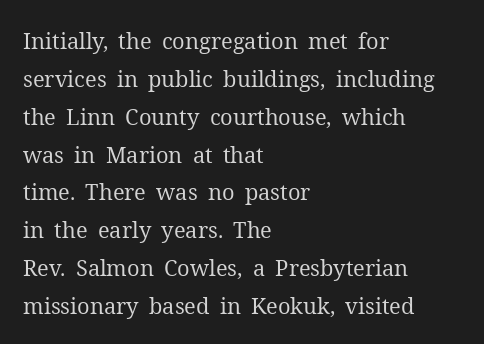
Vertical strokes here are truly vertical. Each row of text sits above clean, open space. Summary of weight: not heavy and not bold. Line beginnings align vertically; line endings do not.
